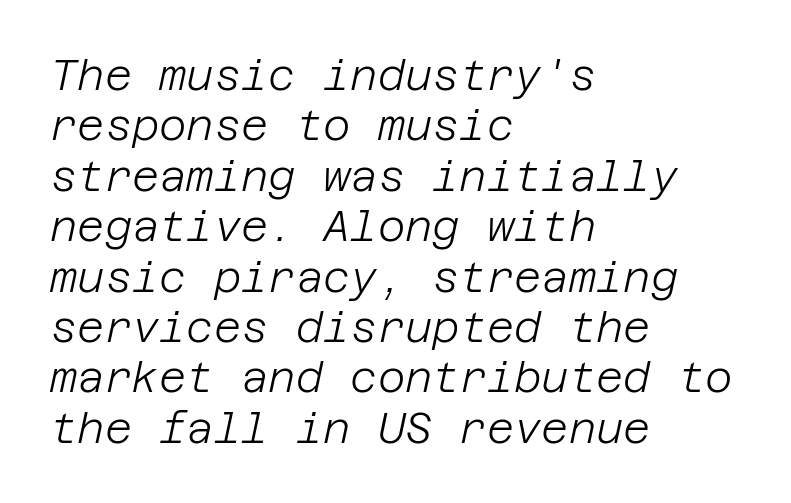
Q: Is the text bold? A: No.
Q: Is the text italic (slanted)? A: Yes, it leans right by about 12 degrees.
Q: Is the text underlined? A: No.
Q: How is the paragraph aligned? A: Left-aligned.
Q: Is the spacing between letters normal or unusually wide? A: Normal.
Q: Width (condensed, normal, or wide)? A: Normal.
Q: Stroke contrast? A: Low.
Q: x-height? A: Large.
